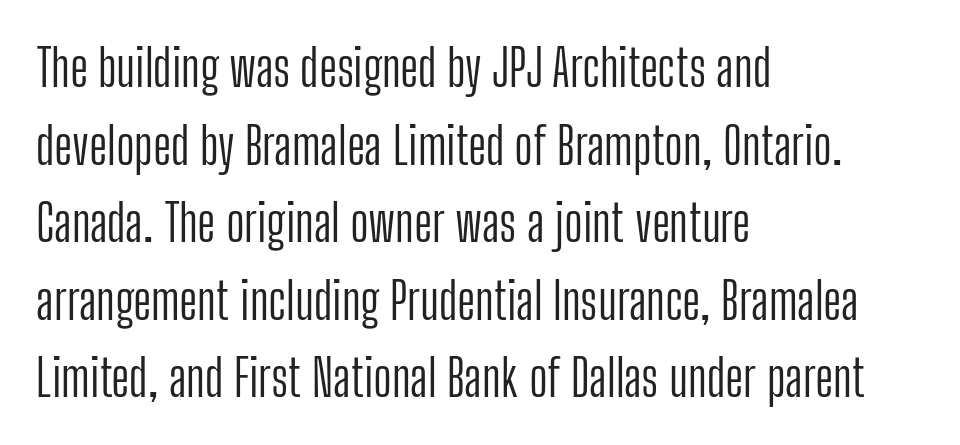
The image shows 51 px light, condensed sans-serif type, upright; set left-aligned, normal line spacing (1.52x), normal letter spacing, not underlined; low stroke contrast and a medium x-height.
